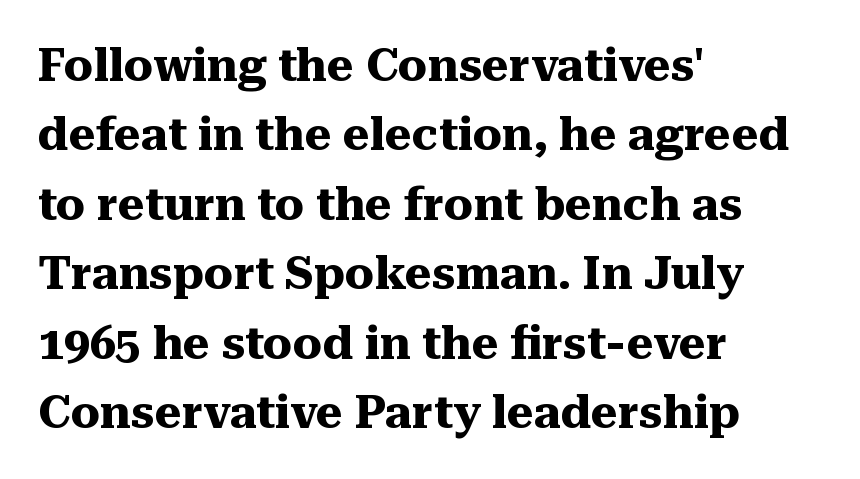
The image shows 46 px heavy serif type, upright; set left-aligned, normal line spacing (1.51x), normal letter spacing, not underlined; medium stroke contrast and a medium x-height.
